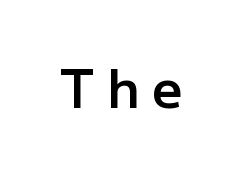
Rule under the text: the space is simply empty. Varying glyph widths throughout — classic text-font behaviour. In terms of posture, this sample is upright. These lines have a slow, spaced-out rhythm from letter to letter.
